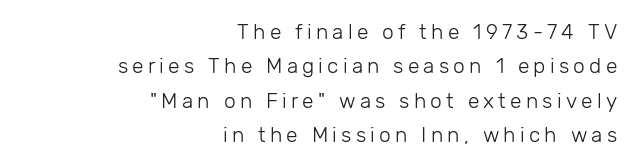
{"italic": "no", "bold": "no", "underline": "no", "align": "right", "line_spacing": "normal", "line_spacing_ratio": 1.64, "letter_spacing": "wide", "letter_spacing_em": 0.2, "glyph_px": 21}
